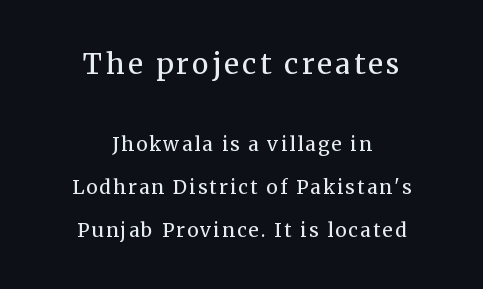
Q: Is the text bold? A: No.
Q: Is the text italic (slanted)? A: No, it is upright.
Q: Is the typeface a serif or a sans-serif typeface? A: Serif.
Q: Is the text underlined? A: No.
Q: How is the paragraph aligned? A: Centered.
Q: Is the spacing between lines tight, normal or loose? A: Loose.
Q: Which block of text is set in a larger size, the first (top) or the second (bottom)? A: The first (top) one.
Q: Width (condensed, normal, or wide)? A: Normal.
Q: Stroke contrast? A: Medium.
Q: x-height? A: Medium.
Q: Monospaced? A: No.
